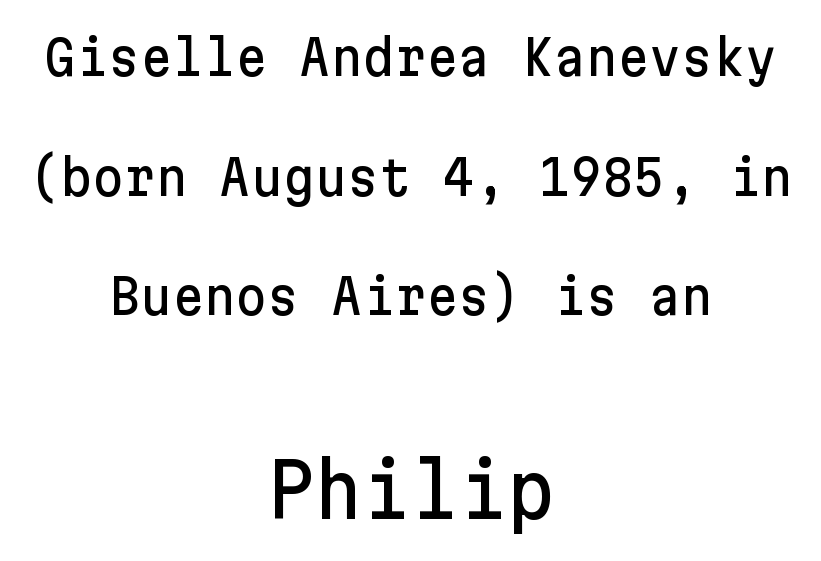
Q: Is the text italic (slanted)? A: No, it is upright.
Q: Is the typeface a serif or a sans-serif typeface? A: Sans-serif.
Q: Is the text underlined? A: No.
Q: How is the paragraph aligned? A: Centered.
Q: Is the spacing between letters normal or unusually wide? A: Normal.
Q: Is the spacing between lines tight, normal or loose? A: Loose.
Q: Which block of text is set in a larger size, the first (top) or the second (bottom)? A: The second (bottom) one.
Q: Width (condensed, normal, or wide)? A: Normal.
Q: Stroke contrast? A: Low.
Q: x-height? A: Medium.
